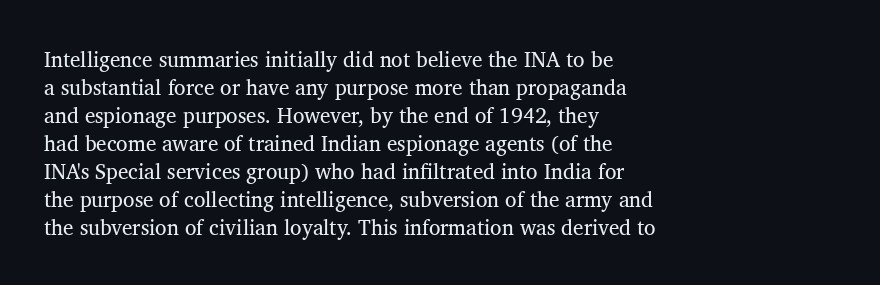
Q: Is the text bold? A: No.
Q: Is the text italic (slanted)? A: No, it is upright.
Q: Is the text underlined? A: No.
Q: How is the paragraph aligned? A: Left-aligned.
Q: Is the spacing between letters normal or unusually wide? A: Normal.
Q: Is the spacing between lines tight, normal or loose? A: Normal.
